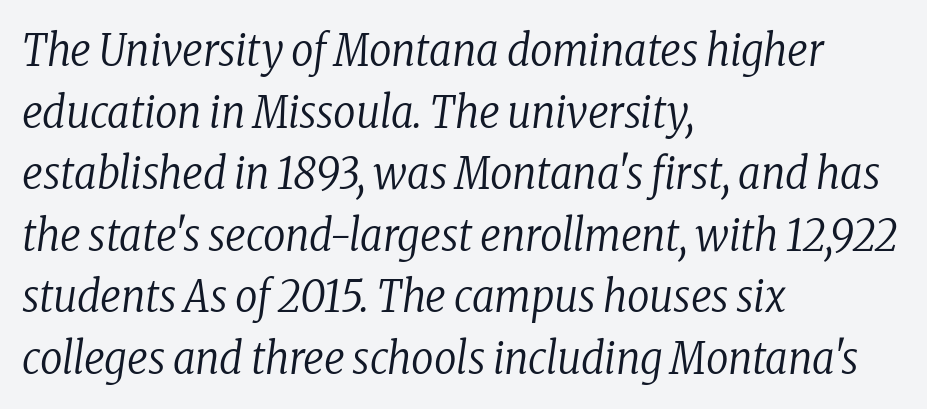
{"serif": "yes", "italic": "yes", "lean": "right", "slant_degrees": 8, "bold": "no", "weight": "regular", "width": "condensed", "stroke_contrast": "low", "x_height": "medium", "monospaced": "no", "underline": "no", "align": "left", "line_spacing": "normal", "line_spacing_ratio": 1.4, "letter_spacing": "normal", "letter_spacing_em": 0.0, "glyph_px": 44}
